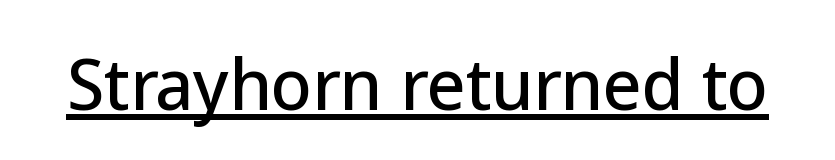
These lines were composed using upright roman letters. The rendering keeps characters at their native spacing. Proportional: the letters do not fall into vertical columns. A typesetter would label this face a sans. Underline: present.
